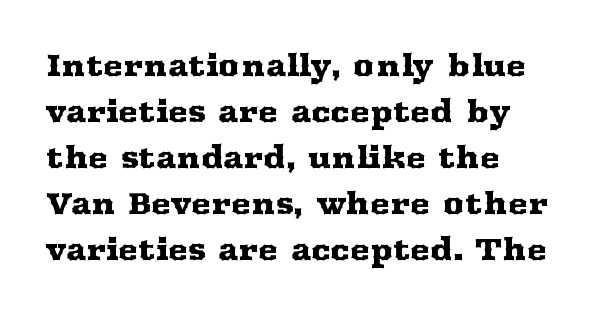
Q: Is the text italic (slanted)? A: No, it is upright.
Q: Is the typeface a serif or a sans-serif typeface? A: Serif.
Q: Is the text underlined? A: No.
Q: How is the paragraph aligned? A: Left-aligned.
Q: Is the spacing between letters normal or unusually wide? A: Normal.
Q: Is the spacing between lines tight, normal or loose? A: Normal.
Q: Width (condensed, normal, or wide)? A: Wide.
Q: Stroke contrast? A: Medium.
Q: x-height? A: Medium.
Q: Monospaced? A: No.
